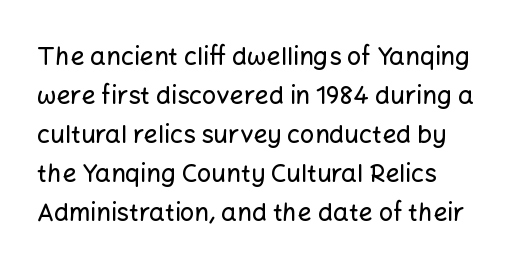
The horizontal fit of the characters is conventional and even. The passage shown stacks its lines at a standard gap. The letters stand straight up with perfectly vertical stems. Descender tails drop into unmarked territory. Is the block centered? No — it sits flush against the left margin.
